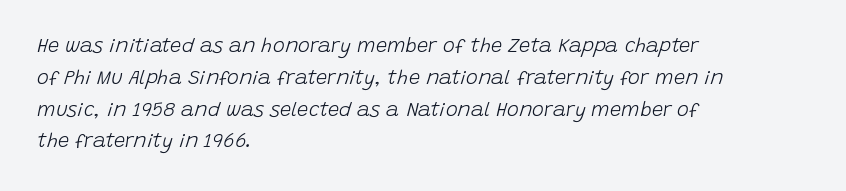
Q: Is the text bold? A: No.
Q: Is the text italic (slanted)? A: Yes, it leans right by about 15 degrees.
Q: Is the text underlined? A: No.
Q: How is the paragraph aligned? A: Left-aligned.
Q: Is the spacing between letters normal or unusually wide? A: Normal.
Q: Is the spacing between lines tight, normal or loose? A: Normal.
